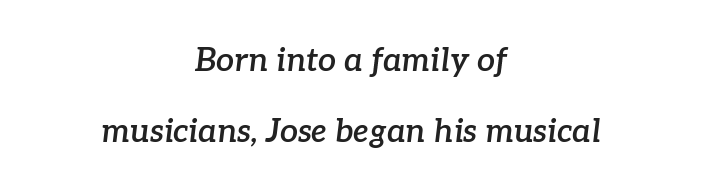
The image shows 32 px semibold serif type, italic (leaning right); set centered, loose line spacing (2.21x), normal letter spacing, not underlined; low stroke contrast and a medium x-height.
